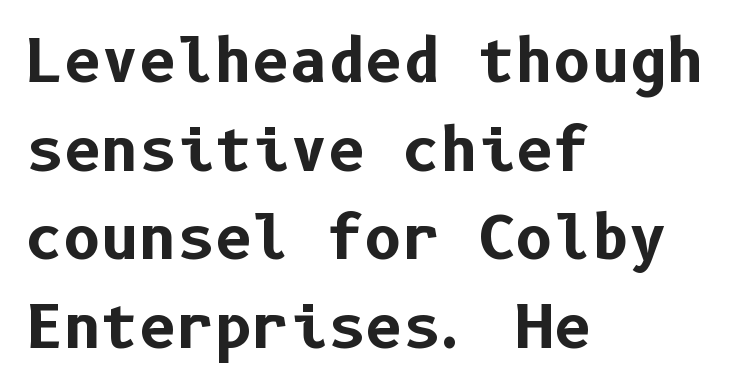
{"serif": "no", "italic": "no", "bold": "yes", "weight": "bold", "width": "normal", "stroke_contrast": "low", "x_height": "medium", "underline": "no", "align": "left", "line_spacing": "normal", "line_spacing_ratio": 1.53, "letter_spacing": "normal", "letter_spacing_em": 0.0, "glyph_px": 58}
